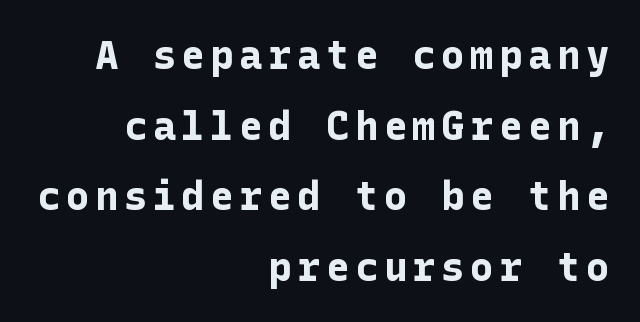
Unmarked baselines from the first word to the last. Does the lettering tilt? It doesn't — this is upright. The paragraph has a hard right edge and a soft left edge. Notice how thick the strokes are: this is what a full bold looks like. Examine the stroke ends and you'll find no serifs.
